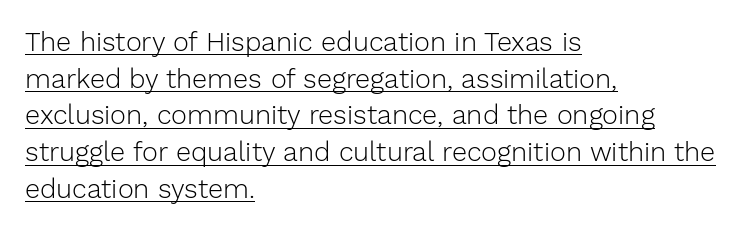
The image shows 27 px text type, upright; set left-aligned, normal line spacing (1.36x), normal letter spacing, underlined.
